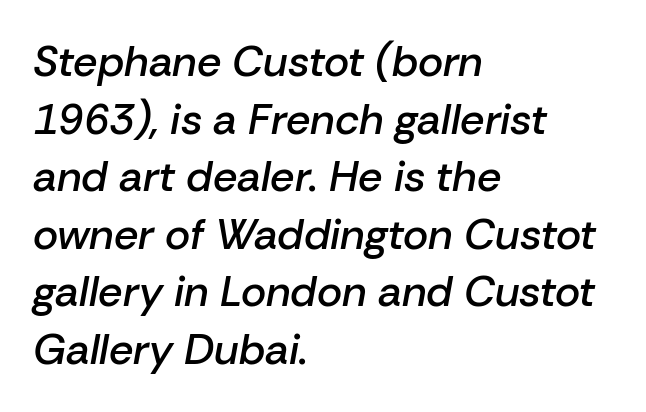
{"italic": "yes", "lean": "right", "slant_degrees": 10, "bold": "semi", "weight": "semibold", "width": "normal", "stroke_contrast": "low", "x_height": "medium", "monospaced": "no", "underline": "no", "align": "left", "line_spacing": "normal", "line_spacing_ratio": 1.34, "letter_spacing": "normal", "letter_spacing_em": 0.0, "glyph_px": 43}
